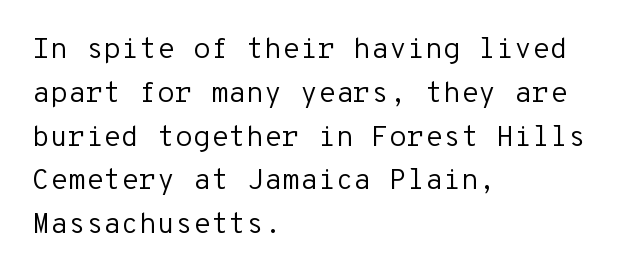
{"serif": "no", "italic": "no", "bold": "no", "weight": "regular", "width": "normal", "stroke_contrast": "low", "x_height": "medium", "monospaced": "yes", "underline": "no", "align": "left", "line_spacing": "normal", "line_spacing_ratio": 1.51, "letter_spacing": "normal", "letter_spacing_em": 0.0, "glyph_px": 29}
